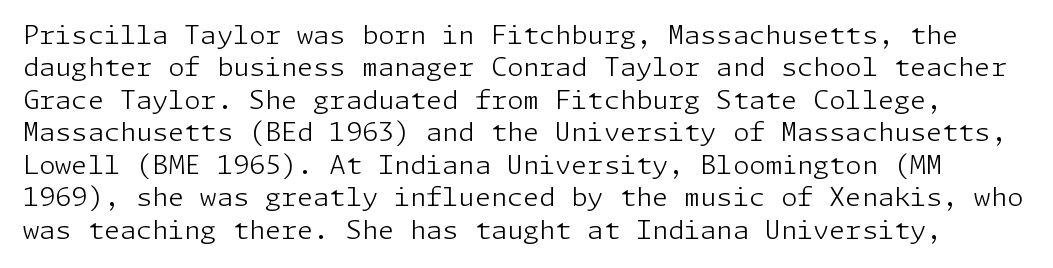
Q: Is the text bold? A: No.
Q: Is the text italic (slanted)? A: No, it is upright.
Q: Is the text underlined? A: No.
Q: Is the spacing between letters normal or unusually wide? A: Normal.
Q: Is the spacing between lines tight, normal or loose? A: Normal.
